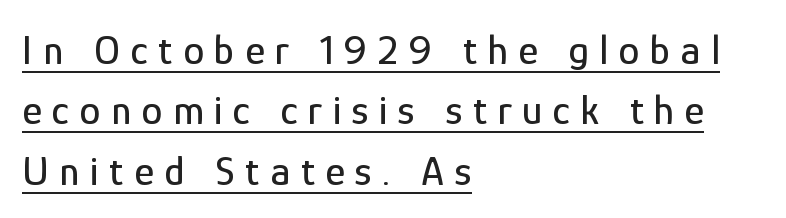
Q: Is the text italic (slanted)? A: No, it is upright.
Q: Is the typeface a serif or a sans-serif typeface? A: Sans-serif.
Q: Is the text underlined? A: Yes.
Q: How is the paragraph aligned? A: Left-aligned.
Q: Is the spacing between letters normal or unusually wide? A: Unusually wide.
Q: Is the spacing between lines tight, normal or loose? A: Normal.
Q: Width (condensed, normal, or wide)? A: Condensed.
Q: Stroke contrast? A: Low.
Q: x-height? A: Medium.
Q: Monospaced? A: No.
